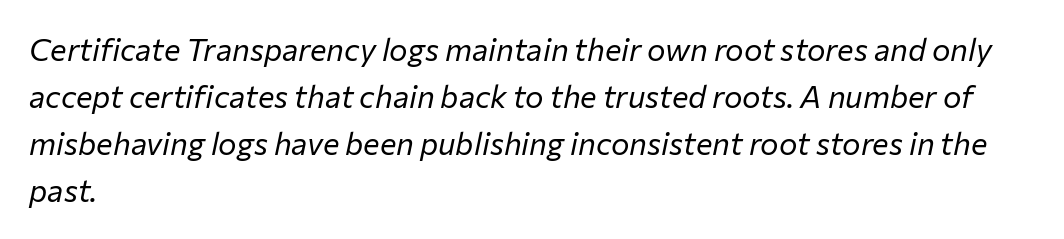
Q: Is the text bold? A: No.
Q: Is the text italic (slanted)? A: Yes, it leans right by about 12 degrees.
Q: Is the text underlined? A: No.
Q: How is the paragraph aligned? A: Left-aligned.
Q: Is the spacing between letters normal or unusually wide? A: Normal.
Q: Is the spacing between lines tight, normal or loose? A: Normal.
Q: Width (condensed, normal, or wide)? A: Normal.
Q: Stroke contrast? A: Low.
Q: x-height? A: Medium.
Q: Monospaced? A: No.
